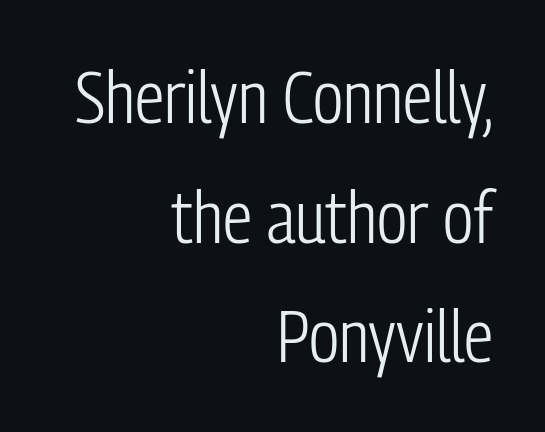
{"serif": "no", "italic": "no", "bold": "no", "weight": "light", "width": "condensed", "stroke_contrast": "low", "x_height": "medium", "monospaced": "no", "underline": "no", "align": "right", "line_spacing": "normal", "line_spacing_ratio": 1.64, "letter_spacing": "normal", "letter_spacing_em": 0.0, "glyph_px": 73}
